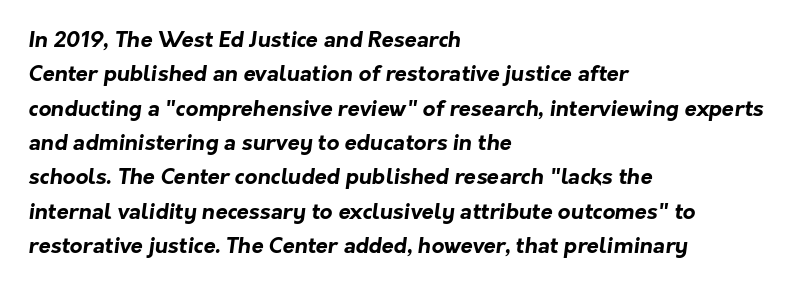
Q: Is the text bold? A: Yes.
Q: Is the text underlined? A: No.
Q: How is the paragraph aligned? A: Left-aligned.
Q: Is the spacing between letters normal or unusually wide? A: Normal.
Q: Is the spacing between lines tight, normal or loose? A: Normal.
